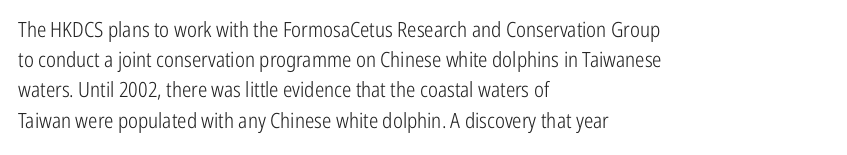
Regarding leading, the lines here are spaced in the standard way. Underline: absent. A classic flush-left, rag-right setting is used for this passage. Every character sits straight up, as roman type does.
